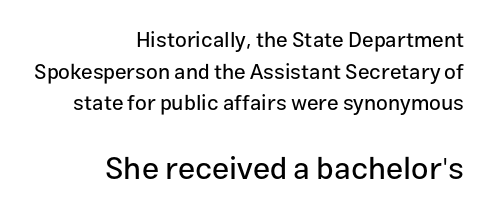
{"serif": "no", "italic": "no", "width": "normal", "stroke_contrast": "low", "x_height": "medium", "monospaced": "no", "underline": "no", "align": "right", "line_spacing": "normal", "line_spacing_ratio": 1.51, "letter_spacing": "normal", "letter_spacing_em": 0.0, "larger_block": "second", "size_ratio": 1.48, "glyph_px": 31}
